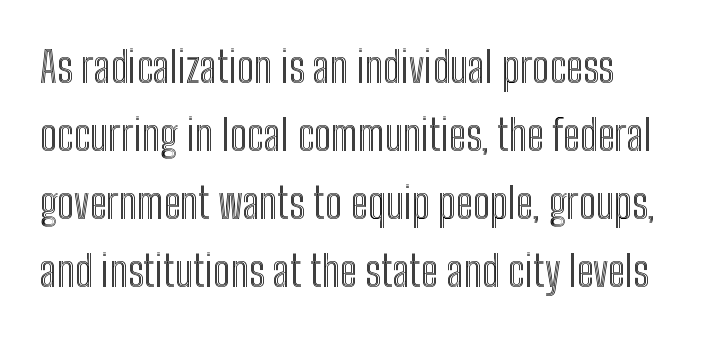
The image shows 43 px condensed type, upright; set normal line spacing (1.58x), normal letter spacing, not underlined; a medium x-height.
